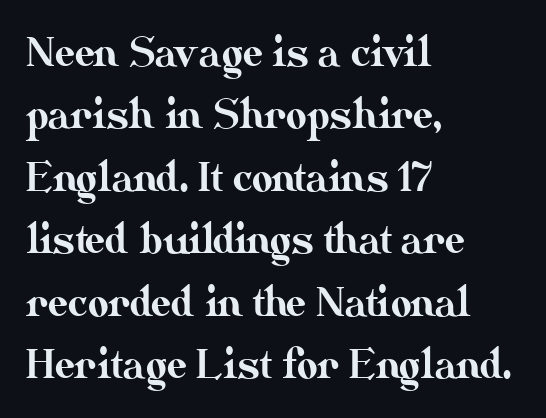
Q: Is the text italic (slanted)? A: No, it is upright.
Q: Is the text underlined? A: No.
Q: How is the paragraph aligned? A: Left-aligned.
Q: Is the spacing between letters normal or unusually wide? A: Normal.
Q: Is the spacing between lines tight, normal or loose? A: Normal.
Q: Width (condensed, normal, or wide)? A: Normal.
Q: Stroke contrast? A: Medium.
Q: x-height? A: Small.
Q: Monospaced? A: No.
